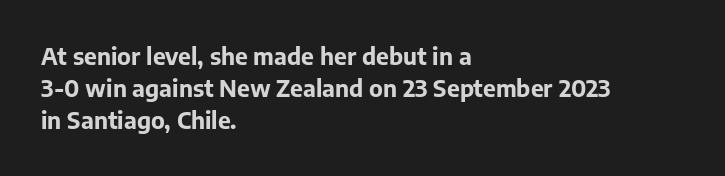
{"italic": "no", "bold": "yes", "underline": "no", "align": "left", "line_spacing": "normal", "line_spacing_ratio": 1.39, "letter_spacing": "normal", "letter_spacing_em": 0.0, "glyph_px": 23}
